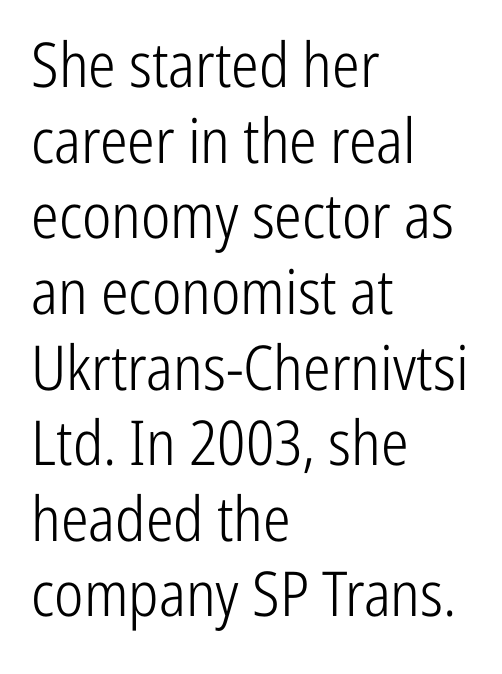
{"serif": "no", "italic": "no", "bold": "no", "weight": "light", "width": "condensed", "stroke_contrast": "low", "x_height": "medium", "monospaced": "no", "underline": "no", "align": "left", "line_spacing_ratio": 1.22, "letter_spacing": "normal", "letter_spacing_em": 0.0, "glyph_px": 62}
